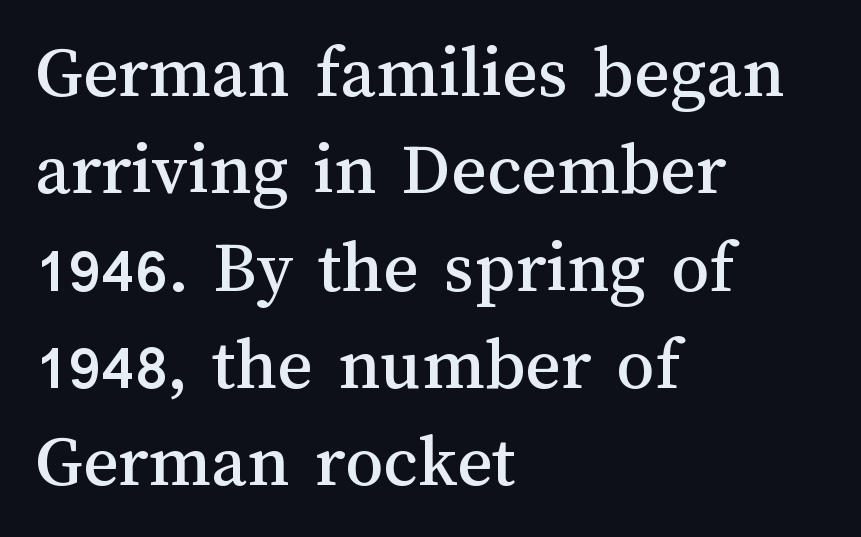
The line-height multiplier appears to be the usual default. Words appear dense and cohesive because spacing is normal. Character widths vary here, with narrow letters taking less room than wide ones. The letters stand straight up with perfectly vertical stems. The space beneath each line is pristine and unruled. The rendering anchors every line to the left-hand side.
